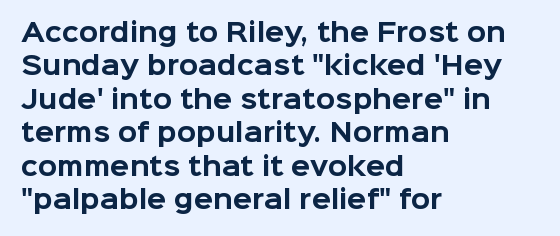
Q: Is the text bold? A: Yes.
Q: Is the text italic (slanted)? A: No, it is upright.
Q: Is the text underlined? A: No.
Q: How is the paragraph aligned? A: Left-aligned.
Q: Is the spacing between letters normal or unusually wide? A: Normal.
Q: Is the spacing between lines tight, normal or loose? A: Normal.
